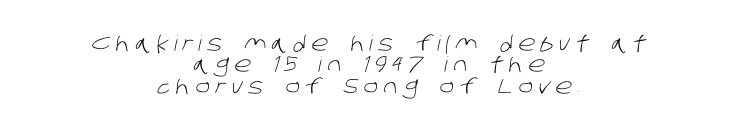
The image shows 21 px text type; set centered, tight line spacing (1.02x), unusually wide letter spacing (+0.26 em), not underlined.
